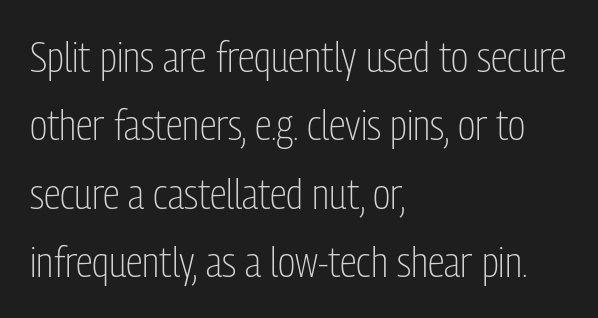
The image shows 43 px light, condensed sans-serif type, upright; set left-aligned, normal line spacing (1.59x), normal letter spacing, not underlined; low stroke contrast and a medium x-height.
